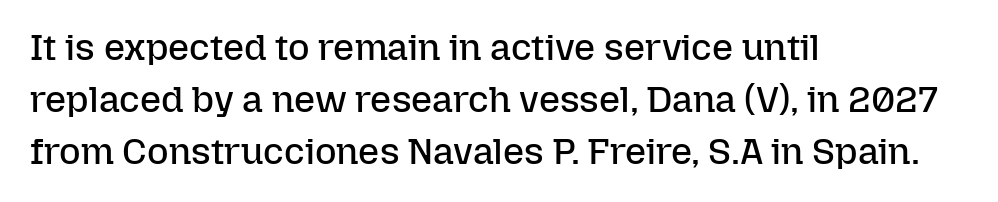
{"italic": "no", "bold": "no", "weight": "regular", "width": "normal", "stroke_contrast": "low", "x_height": "medium", "monospaced": "no", "underline": "no", "align": "left", "line_spacing": "normal", "line_spacing_ratio": 1.4, "letter_spacing": "normal", "letter_spacing_em": 0.0, "glyph_px": 37}
